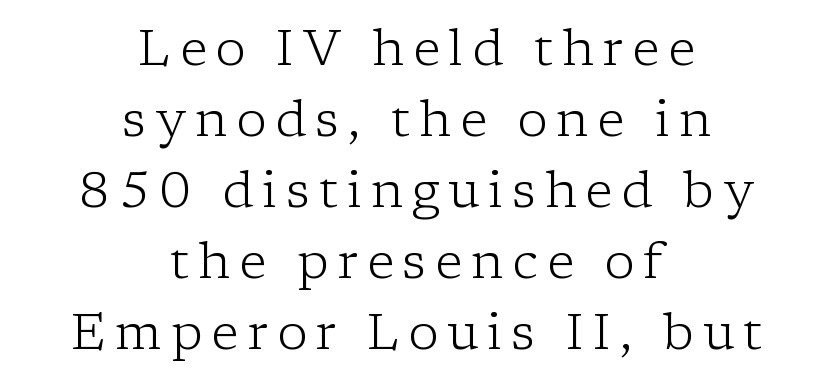
Each new line begins a customary step beneath the previous one. Check where the strokes stop: tiny serifs finish them off. Beneath every word, the page is bare. Line starts and ends both wander, symmetrically. Looks like regular typesetting: each glyph gets only the width it needs. The letters stand upright; this is a roman face.
